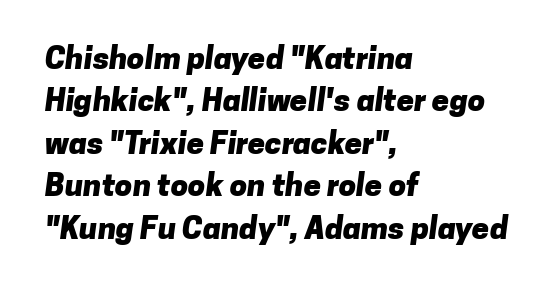
Quick note: underline off. Between one letter and the next there's only the usual sliver of space. Casual observation: everything's shoved over to the left. What weight is shown? A full bold with thick strokes. The rows are spaced the way most documents space them.
